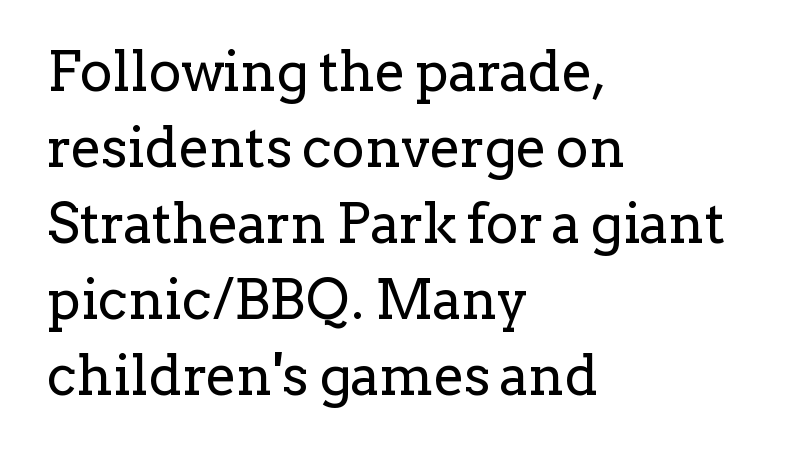
Q: Is the text bold? A: No.
Q: Is the text italic (slanted)? A: No, it is upright.
Q: Is the typeface a serif or a sans-serif typeface? A: Serif.
Q: Is the text underlined? A: No.
Q: How is the paragraph aligned? A: Left-aligned.
Q: Is the spacing between letters normal or unusually wide? A: Normal.
Q: Is the spacing between lines tight, normal or loose? A: Normal.
Q: Width (condensed, normal, or wide)? A: Normal.
Q: Stroke contrast? A: Low.
Q: x-height? A: Medium.
Q: Monospaced? A: No.
